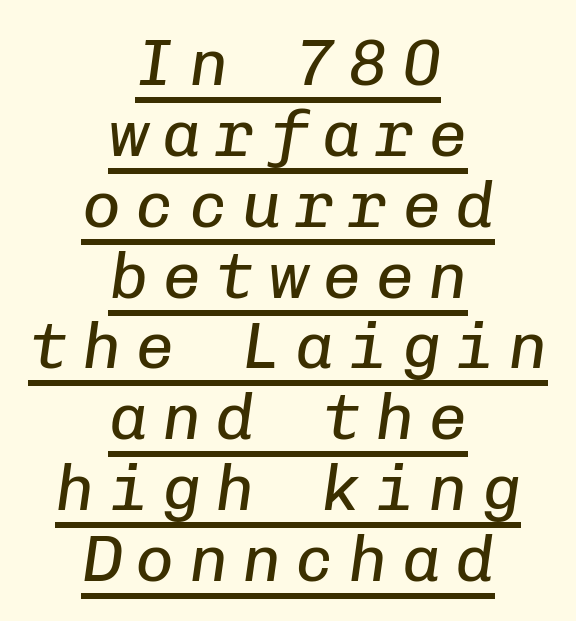
Underlining? Definitely there. Each stroke keeps to a modest, everyday thickness or less. Very little white space separates one row of letters from the next. This rendering widens character spacing well past its baseline value.
